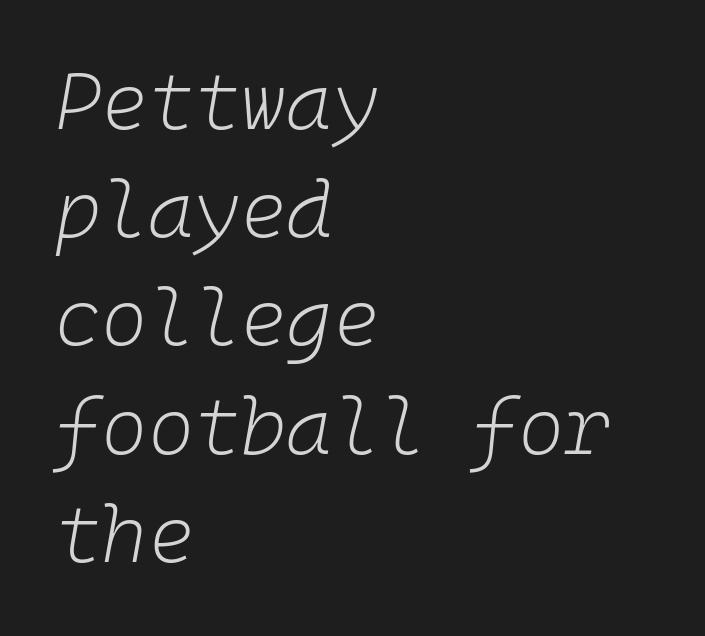
Q: Is the text bold? A: No.
Q: Is the text italic (slanted)? A: Yes, it leans right by about 10 degrees.
Q: Is the text underlined? A: No.
Q: How is the paragraph aligned? A: Left-aligned.
Q: Is the spacing between letters normal or unusually wide? A: Normal.
Q: Is the spacing between lines tight, normal or loose? A: Normal.
Q: Width (condensed, normal, or wide)? A: Normal.
Q: Stroke contrast? A: Low.
Q: x-height? A: Medium.
Q: Monospaced? A: Yes.
